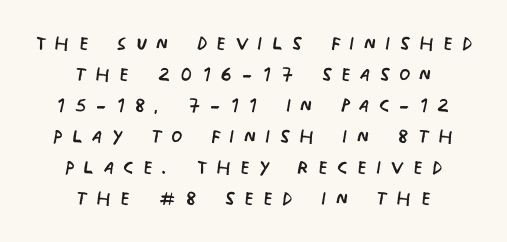
Q: Is the text bold? A: No.
Q: Is the text underlined? A: No.
Q: How is the paragraph aligned? A: Centered.
Q: Is the spacing between letters normal or unusually wide? A: Unusually wide.
